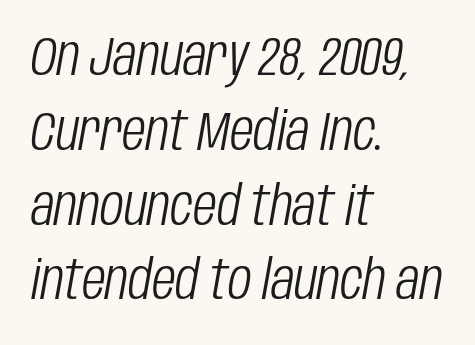
How are the letters spaced? Ordinarily, with no added tracking. Which margin do the lines hug? The left one — the right edge is uneven. Stem width sits at or under what a default text font uses. Plain, unruled lines of type.
